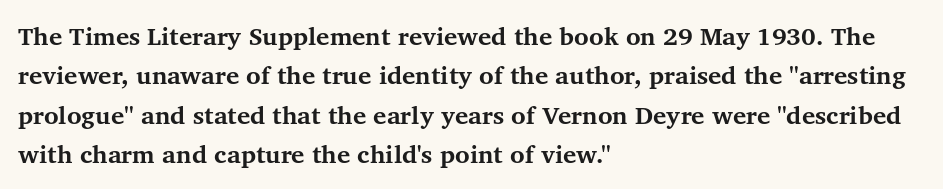
{"italic": "no", "bold": "yes", "underline": "no", "align": "left", "line_spacing": "normal", "line_spacing_ratio": 1.58, "letter_spacing": "normal", "letter_spacing_em": 0.0, "glyph_px": 25}
